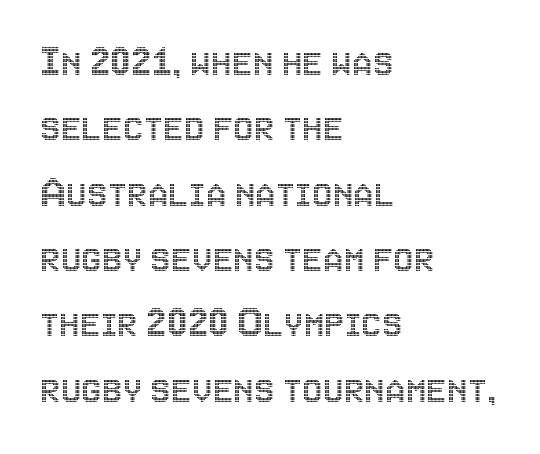
A normal amount of white space separates one row of letters from the next. Here the designer chose a conventional face with non-uniform glyph widths. The setting favours the left margin, as ordinary paragraphs usually do. This rendering leaves character spacing at its baseline value.
